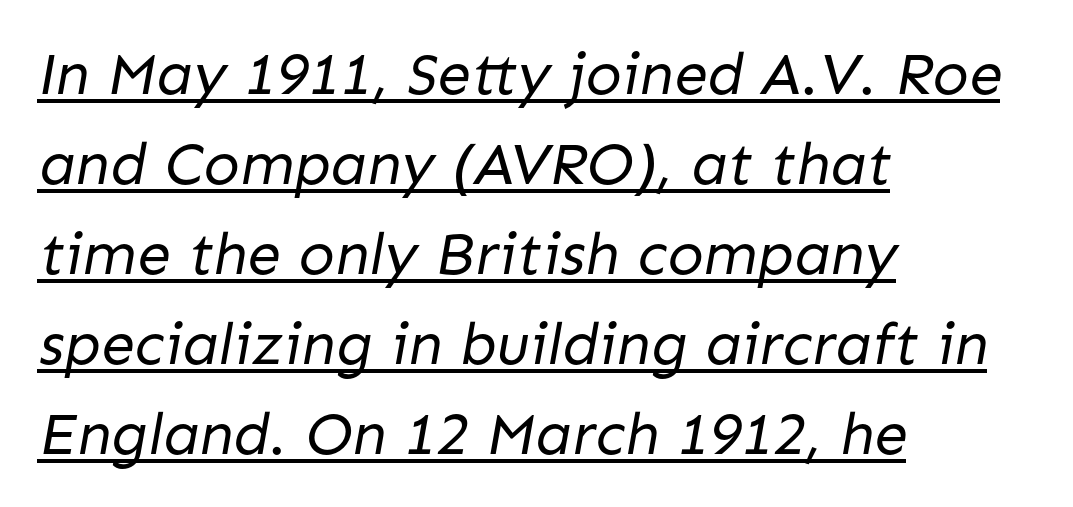
Students, note that the glyphs here touch the page at normal intervals. Examine the stroke ends and you'll find no serifs. A typesetter would call this proportional, since set widths differ per character. Weight: regular or lighter. Looks like someone drew a line under every word here.
